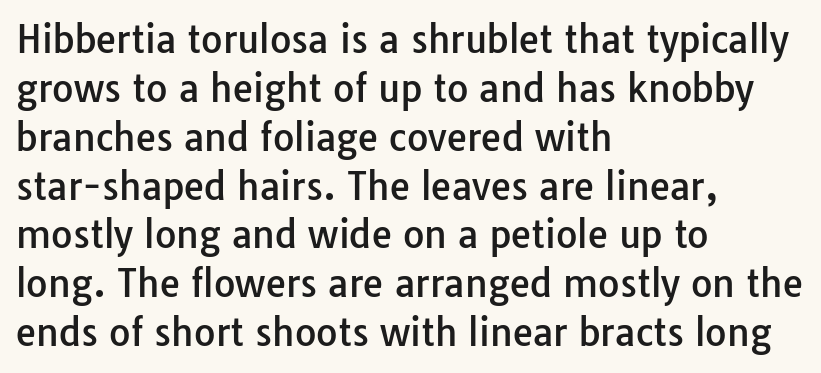
Q: Is the text italic (slanted)? A: No, it is upright.
Q: Is the typeface a serif or a sans-serif typeface? A: Sans-serif.
Q: Is the text underlined? A: No.
Q: How is the paragraph aligned? A: Left-aligned.
Q: Is the spacing between letters normal or unusually wide? A: Normal.
Q: Is the spacing between lines tight, normal or loose? A: Normal.
Q: Width (condensed, normal, or wide)? A: Normal.
Q: Stroke contrast? A: Low.
Q: x-height? A: Medium.
Q: Monospaced? A: No.
